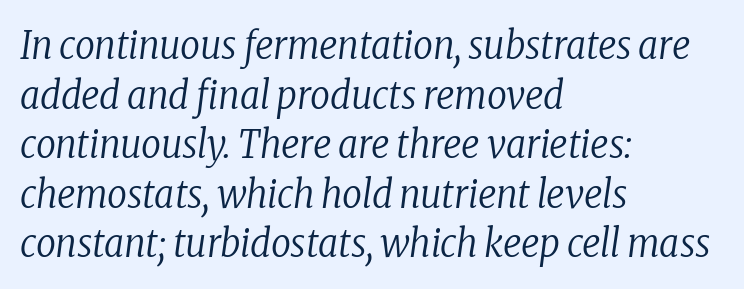
Q: Is the text bold? A: No.
Q: Is the text italic (slanted)? A: Yes, it leans right by about 8 degrees.
Q: Is the typeface a serif or a sans-serif typeface? A: Serif.
Q: Is the text underlined? A: No.
Q: How is the paragraph aligned? A: Left-aligned.
Q: Is the spacing between letters normal or unusually wide? A: Normal.
Q: Is the spacing between lines tight, normal or loose? A: Normal.
Q: Width (condensed, normal, or wide)? A: Condensed.
Q: Stroke contrast? A: Low.
Q: x-height? A: Medium.
Q: Monospaced? A: No.
